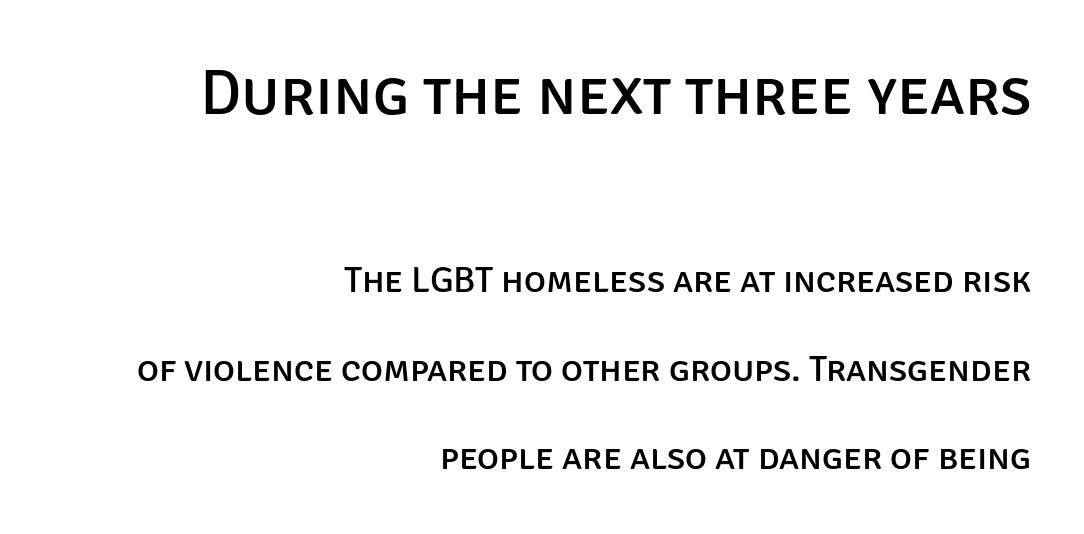
{"serif": "no", "italic": "no", "width": "normal", "stroke_contrast": "low", "x_height": "large", "monospaced": "no", "underline": "no", "align": "right", "line_spacing": "loose", "line_spacing_ratio": 2.39, "letter_spacing": "normal", "letter_spacing_em": 0.0, "larger_block": "first", "size_ratio": 1.73, "glyph_px": 64}
